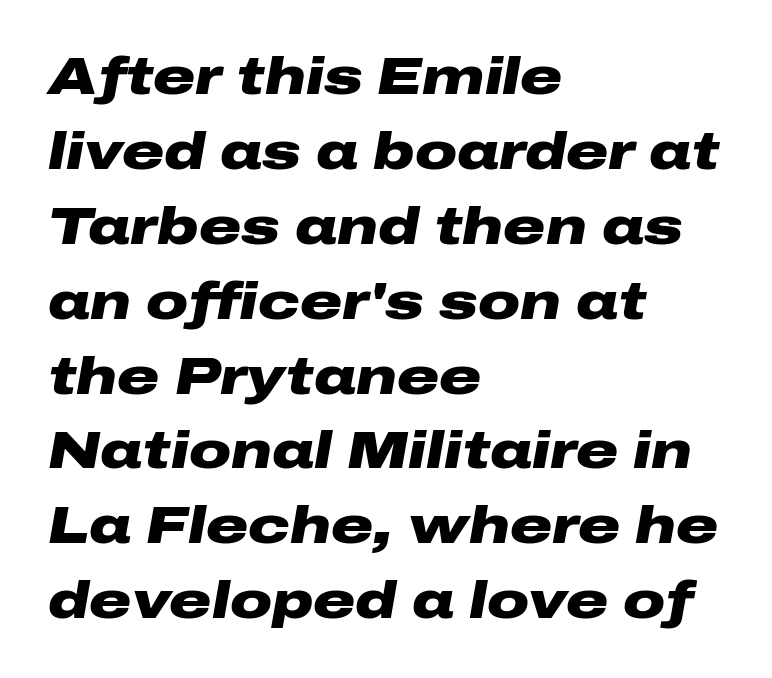
The image shows 52 px heavy, wide type, italic (leaning right); set left-aligned, normal line spacing (1.44x), normal letter spacing, not underlined; low stroke contrast and a medium x-height.
